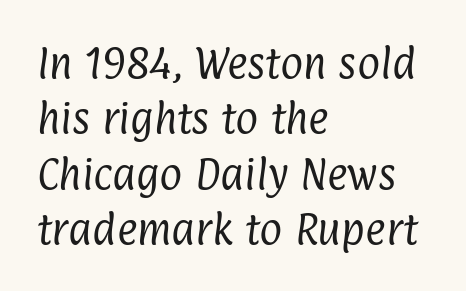
The image shows 35 px regular-weight, condensed sans-serif type; set left-aligned, normal line spacing (1.58x), normal letter spacing, not underlined; low stroke contrast and a medium x-height.
